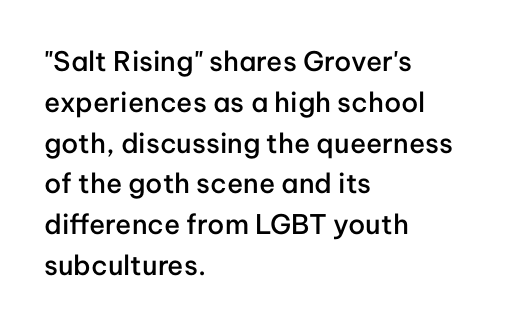
{"italic": "no", "bold": "semi", "underline": "no", "align": "left", "line_spacing": "normal", "line_spacing_ratio": 1.51, "letter_spacing": "normal", "letter_spacing_em": 0.0, "glyph_px": 27}
